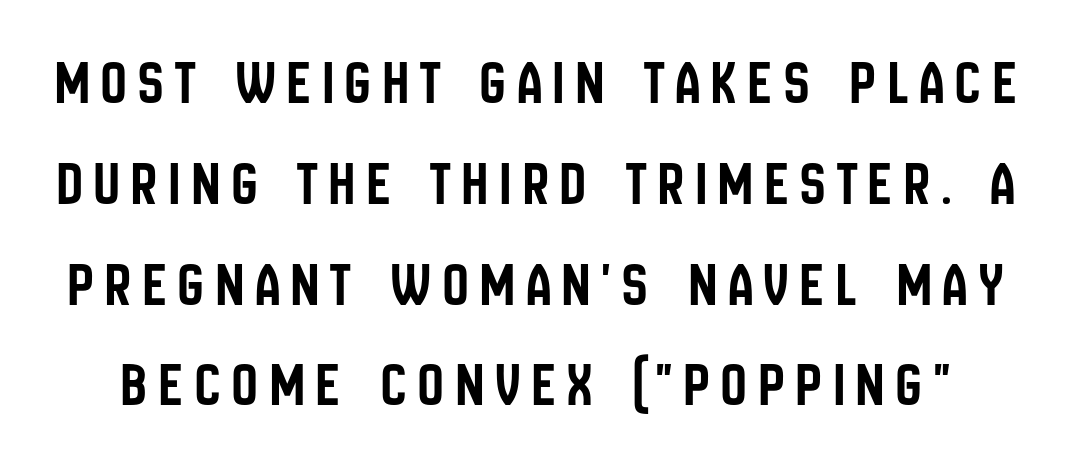
The image shows 63 px condensed sans-serif type, upright; set normal line spacing (1.6x), not underlined; low stroke contrast and a large x-height.
